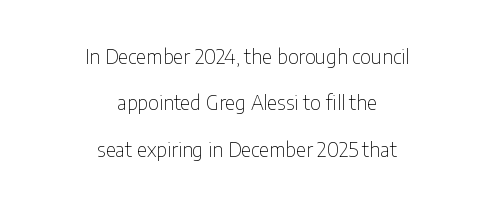
{"italic": "no", "bold": "no", "underline": "no", "align": "center", "line_spacing": "loose", "line_spacing_ratio": 2.32, "letter_spacing": "normal", "letter_spacing_em": 0.0, "glyph_px": 20}
